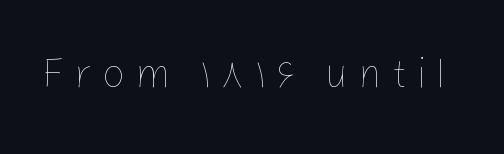
The image shows 41 px thin type, upright; set unusually wide letter spacing (+0.23 em), not underlined; low stroke contrast and a medium x-height.
